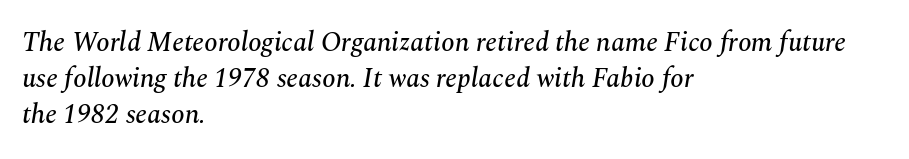
An italicized treatment has been applied to the whole sample. If you drew a ruler down the left edge, every line would touch it. Beneath every word, the page is bare. In terms of leading, this rendering sits right in the middle.
